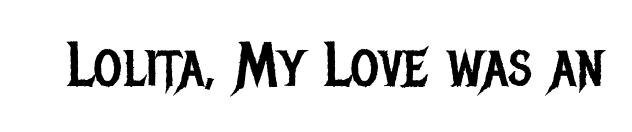
{"serif": "no", "italic": "no", "bold": "no", "weight": "regular", "width": "condensed", "stroke_contrast": "low", "x_height": "large", "monospaced": "no", "underline": "no", "letter_spacing": "normal", "letter_spacing_em": 0.0, "glyph_px": 62}
